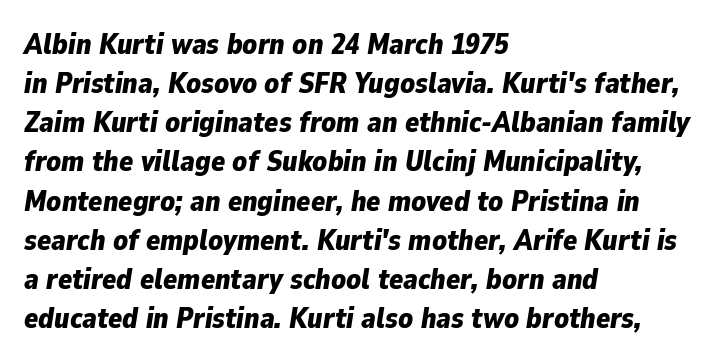
Weight check: bold — yes, fully. You could call the tracking neutral — neither tight nor loose. The passage shown leans; its letterforms are oblique. Spacing verdict: proportional, widths tailored to each character. Line spacing here is normal. The lines are quadded left.
